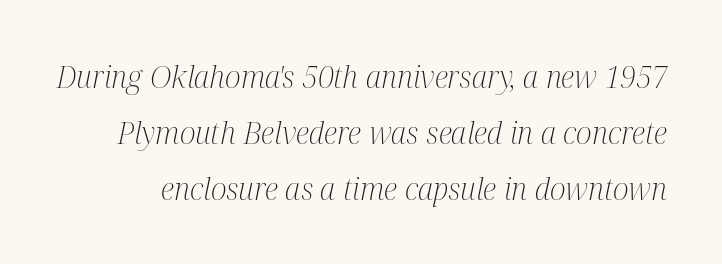
{"serif": "yes", "italic": "yes", "lean": "right", "slant_degrees": 12, "bold": "no", "weight": "light", "width": "condensed", "stroke_contrast": "medium", "x_height": "medium", "monospaced": "no", "underline": "no", "line_spacing_ratio": 1.86, "letter_spacing": "normal", "letter_spacing_em": 0.0, "glyph_px": 30}
